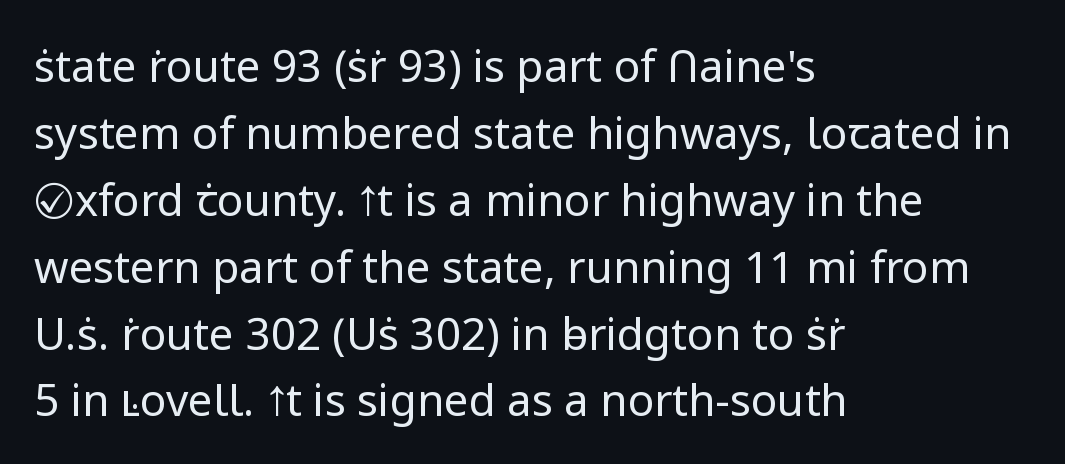
Successive baselines arrive at the customary interval. Nothing heavy about these letters — not bold at all. The rag falls on the right side of this text block. Are there feet on the stems? There aren't — it's a sans. This sample has the flowing, uneven cadence of proportional lettering.
